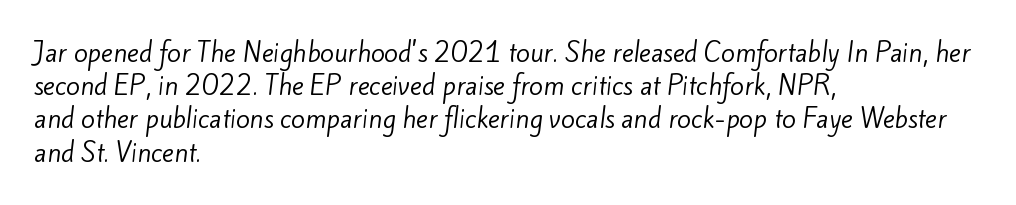
{"bold": "no", "underline": "no", "align": "left", "line_spacing": "normal", "line_spacing_ratio": 1.33, "letter_spacing": "normal", "letter_spacing_em": 0.0, "glyph_px": 25}
